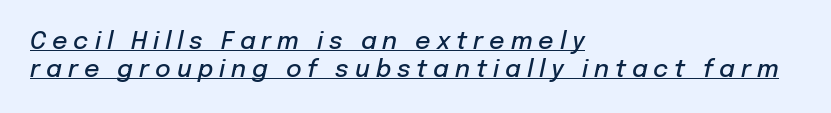
Q: Is the text bold? A: Semi-bold.
Q: Is the text italic (slanted)? A: Yes, it leans right by about 12 degrees.
Q: Is the text underlined? A: Yes.
Q: How is the paragraph aligned? A: Left-aligned.
Q: Is the spacing between letters normal or unusually wide? A: Unusually wide.
Q: Is the spacing between lines tight, normal or loose? A: Tight.
